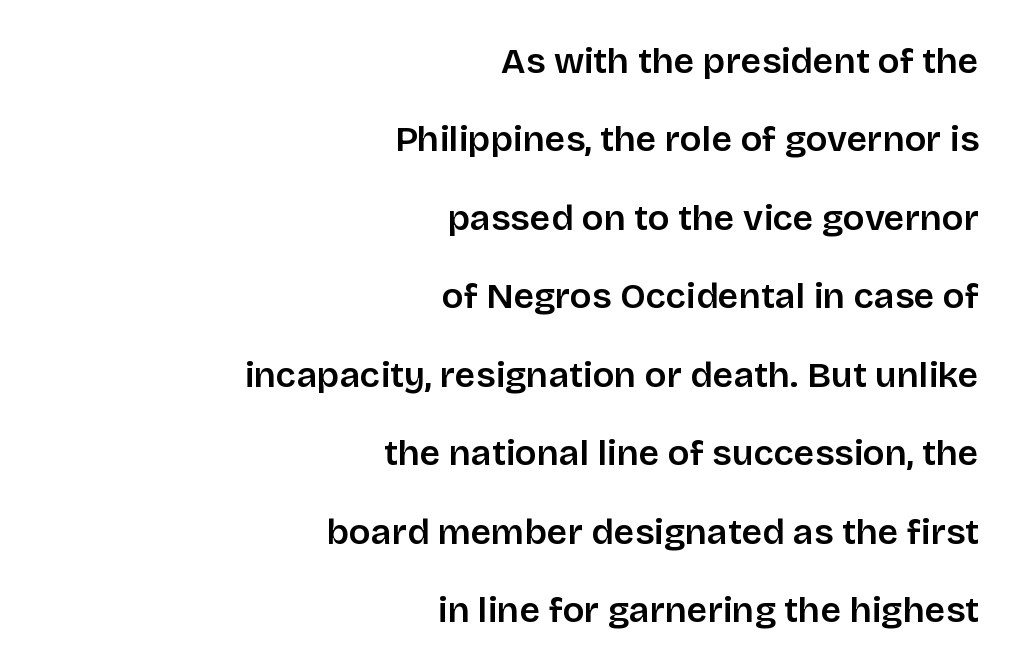
The image shows 36 px sans-serif type, upright; set right-aligned, loose line spacing (2.18x), normal letter spacing, not underlined; low stroke contrast and a large x-height.
